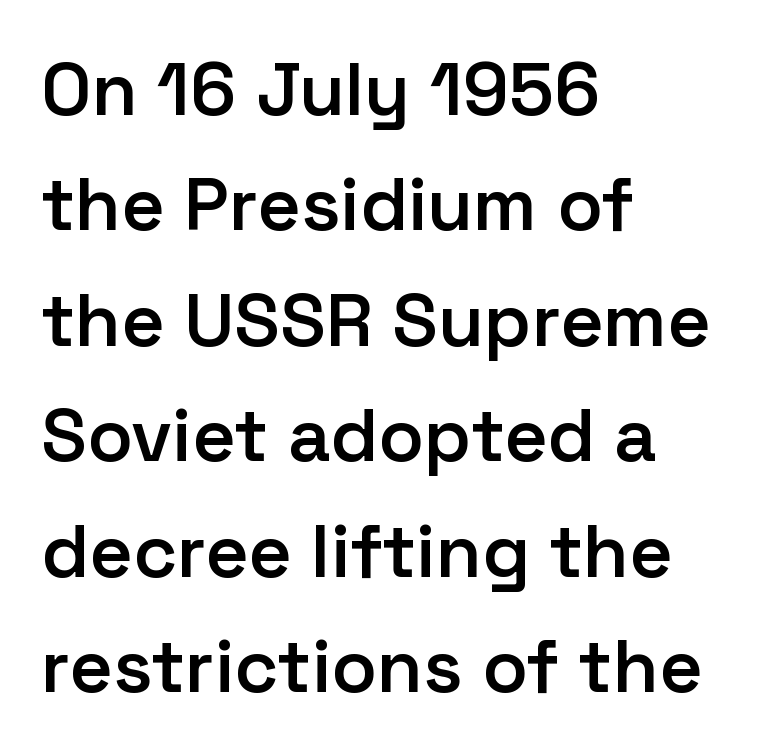
The image shows 75 px semibold sans-serif type, upright; set left-aligned, normal line spacing (1.54x), normal letter spacing, not underlined; low stroke contrast and a medium x-height.
